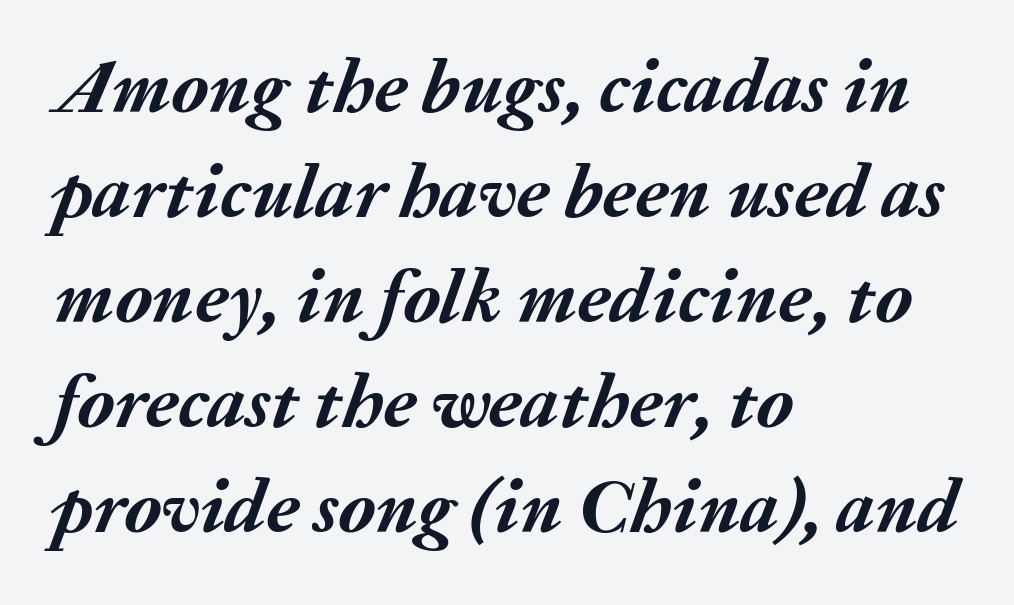
Q: Is the text bold? A: Yes.
Q: Is the text italic (slanted)? A: Yes, it leans right by about 20 degrees.
Q: Is the text underlined? A: No.
Q: How is the paragraph aligned? A: Left-aligned.
Q: Is the spacing between letters normal or unusually wide? A: Normal.
Q: Is the spacing between lines tight, normal or loose? A: Normal.
Q: Width (condensed, normal, or wide)? A: Normal.
Q: Stroke contrast? A: Medium.
Q: x-height? A: Medium.
Q: Monospaced? A: No.
